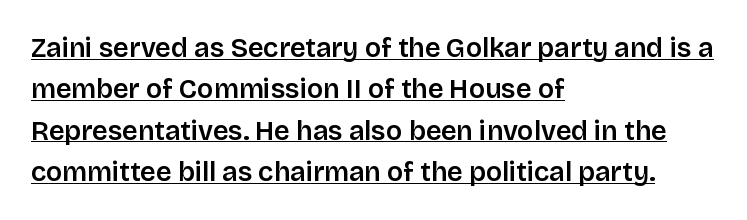
{"italic": "no", "underline": "yes", "align": "left", "line_spacing": "normal", "line_spacing_ratio": 1.53, "letter_spacing": "normal", "letter_spacing_em": 0.0, "glyph_px": 27}
